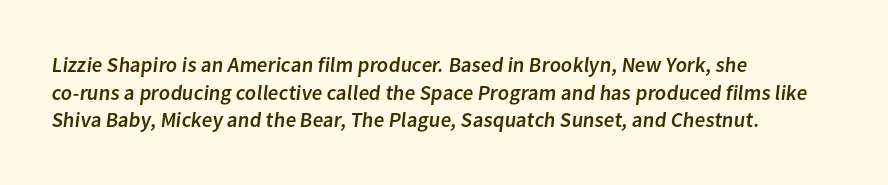
The leading is moderate, giving the passage an even texture. The text block is weighted toward the left margin, trailing off unevenly rightward. Look at the tracking — it's just the regular setting, nothing added. Honestly, there is no underline to notice here at all.
